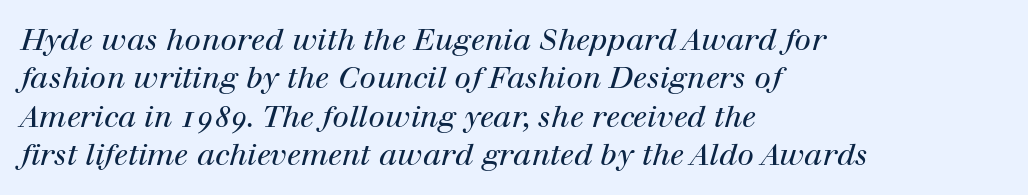
Q: Is the text bold? A: No.
Q: Is the text italic (slanted)? A: Yes, it leans right by about 12 degrees.
Q: Is the typeface a serif or a sans-serif typeface? A: Serif.
Q: Is the text underlined? A: No.
Q: How is the paragraph aligned? A: Left-aligned.
Q: Is the spacing between letters normal or unusually wide? A: Normal.
Q: Is the spacing between lines tight, normal or loose? A: Normal.
Q: Width (condensed, normal, or wide)? A: Normal.
Q: Stroke contrast? A: High.
Q: x-height? A: Medium.
Q: Monospaced? A: No.
